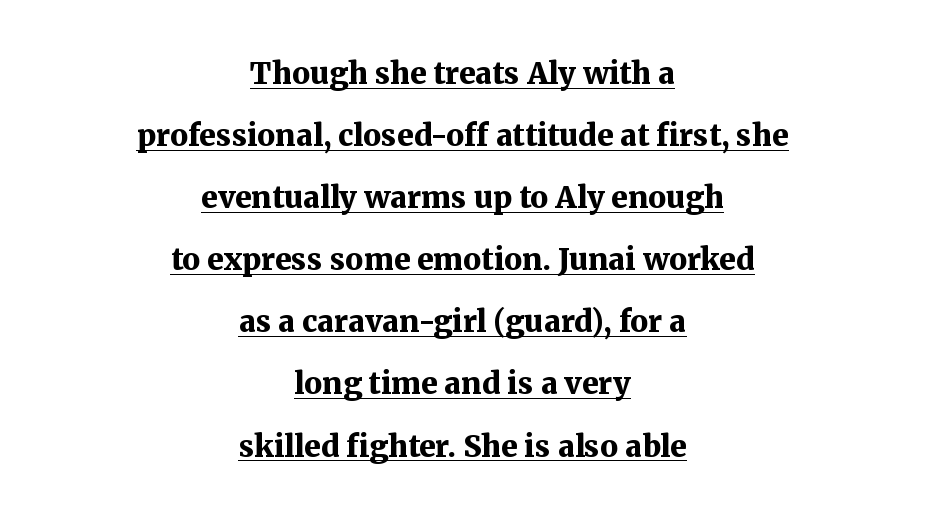
{"serif": "yes", "italic": "no", "bold": "yes", "weight": "bold", "width": "normal", "stroke_contrast": "medium", "x_height": "medium", "monospaced": "no", "underline": "yes", "align": "center", "line_spacing": "loose", "line_spacing_ratio": 2.07, "letter_spacing": "normal", "letter_spacing_em": 0.0, "glyph_px": 30}
